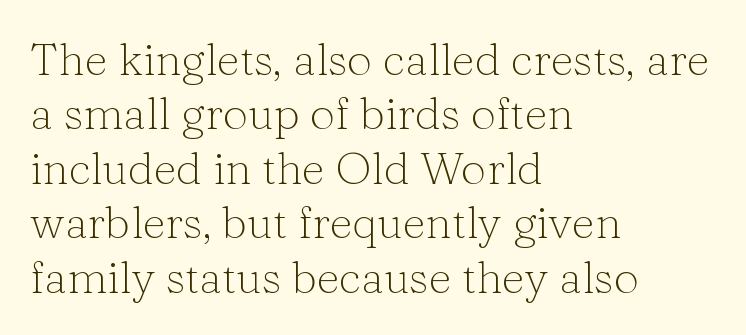
The strokes are not fattened; the text isn't bold. The space directly below the letters is spotless. The typeface chosen for these lines features serifs. The lettering holds an erect, upright posture throughout.
